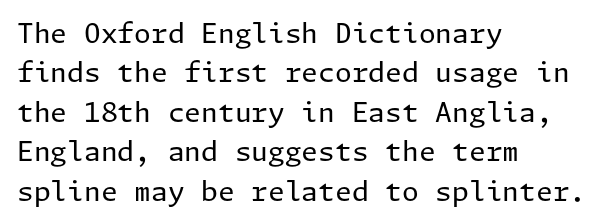
The image shows 27 px text type, upright; set left-aligned, normal line spacing (1.46x), normal letter spacing, not underlined.
